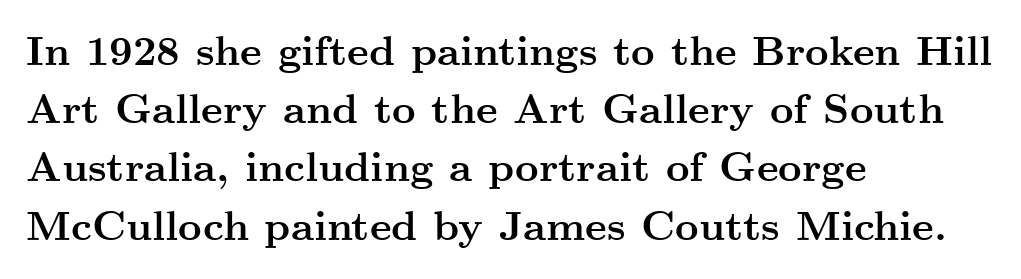
Font category for this specimen: serif. Anything drawn beneath the words? Only blank space. The letters advance in unequal steps, a hallmark of proportional type. The passage shown stacks its lines at a standard gap. Every stem runs plumb, perpendicular to the baseline. Caption: bold face, heavy strokes.
